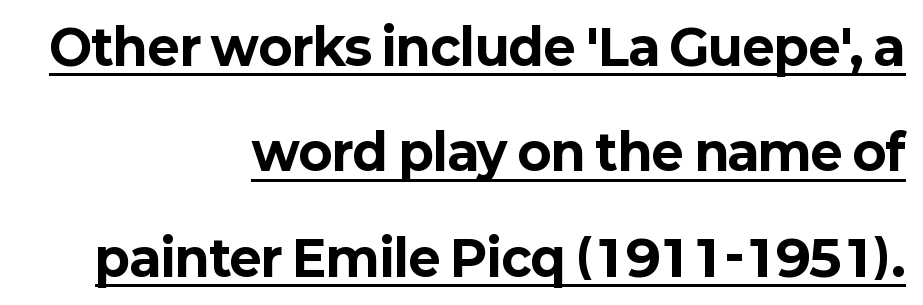
Q: Is the text bold? A: Yes.
Q: Is the text italic (slanted)? A: No, it is upright.
Q: Is the typeface a serif or a sans-serif typeface? A: Sans-serif.
Q: Is the text underlined? A: Yes.
Q: How is the paragraph aligned? A: Right-aligned.
Q: Is the spacing between letters normal or unusually wide? A: Normal.
Q: Is the spacing between lines tight, normal or loose? A: Loose.
Q: Width (condensed, normal, or wide)? A: Normal.
Q: Stroke contrast? A: Low.
Q: x-height? A: Medium.
Q: Monospaced? A: No.
